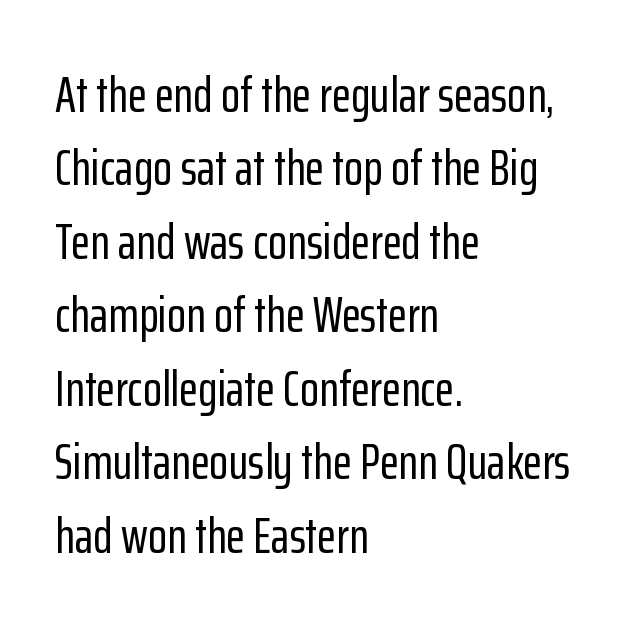
{"serif": "no", "italic": "no", "width": "condensed", "stroke_contrast": "low", "x_height": "medium", "monospaced": "no", "underline": "no", "align": "left", "line_spacing": "normal", "line_spacing_ratio": 1.47, "letter_spacing": "normal", "letter_spacing_em": 0.0, "glyph_px": 50}
